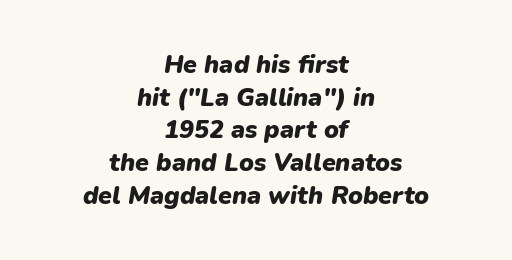
Q: Is the text bold? A: Yes.
Q: Is the text italic (slanted)? A: Yes, it leans right by about 9 degrees.
Q: Is the text underlined? A: No.
Q: How is the paragraph aligned? A: Centered.
Q: Is the spacing between letters normal or unusually wide? A: Normal.
Q: Is the spacing between lines tight, normal or loose? A: Normal.
